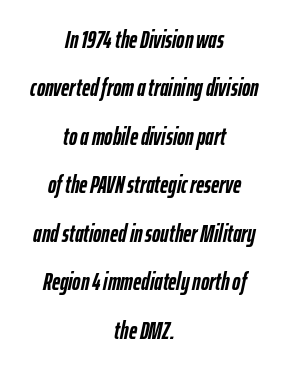
{"italic": "yes", "lean": "right", "slant_degrees": 12, "bold": "yes", "underline": "no", "align": "center", "line_spacing": "loose", "line_spacing_ratio": 1.94, "letter_spacing": "normal", "letter_spacing_em": 0.0, "glyph_px": 25}
